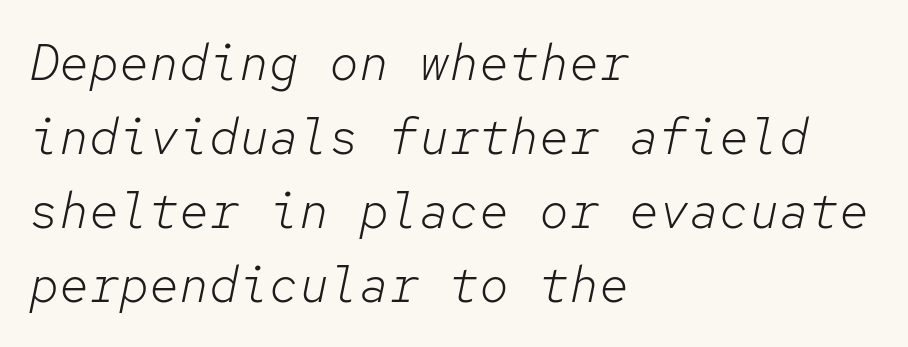
The image shows 50 px light type, italic (leaning right), monospaced; set left-aligned, normal line spacing (1.48x), normal letter spacing, not underlined; low stroke contrast and a medium x-height.
